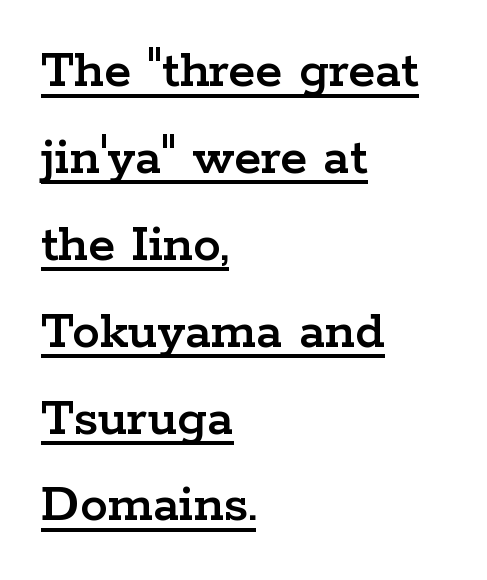
The image shows 55 px wide serif type, upright; set left-aligned, normal line spacing (1.58x), normal letter spacing, underlined; low stroke contrast and a medium x-height.
